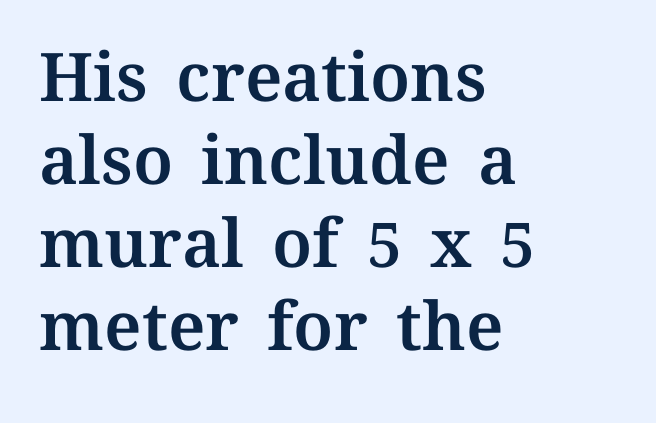
Every stem runs plumb, perpendicular to the baseline. The rendering uses natural spacing where letterforms have individual widths. A bare baseline throughout the passage. Does extra space separate the letters? No, they use regular spacing. This rendering uses left alignment, leaving the right contour irregular.
